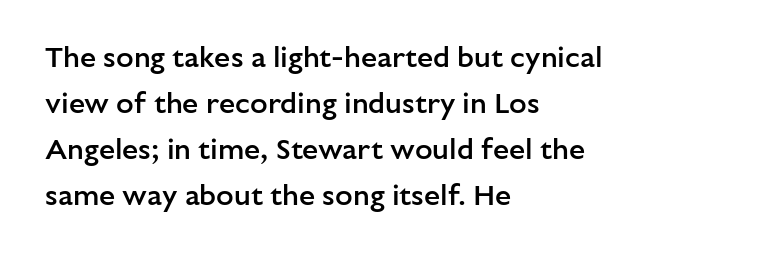
{"serif": "no", "italic": "no", "bold": "semi", "weight": "semibold", "width": "normal", "stroke_contrast": "low", "x_height": "medium", "monospaced": "no", "underline": "no", "align": "left", "line_spacing": "normal", "line_spacing_ratio": 1.59, "letter_spacing": "normal", "letter_spacing_em": 0.0, "glyph_px": 29}
